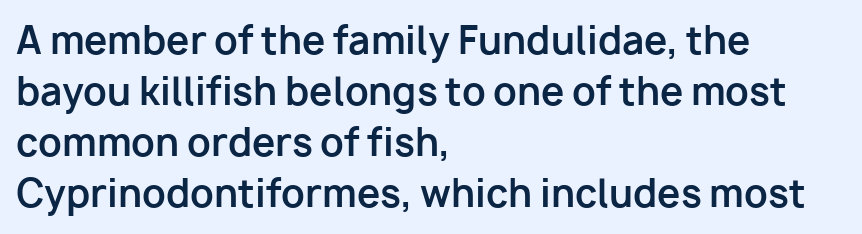
Q: Is the text bold? A: Yes.
Q: Is the text italic (slanted)? A: No, it is upright.
Q: Is the typeface a serif or a sans-serif typeface? A: Sans-serif.
Q: Is the text underlined? A: No.
Q: How is the paragraph aligned? A: Left-aligned.
Q: Is the spacing between letters normal or unusually wide? A: Normal.
Q: Is the spacing between lines tight, normal or loose? A: Normal.
Q: Width (condensed, normal, or wide)? A: Normal.
Q: Stroke contrast? A: Low.
Q: x-height? A: Medium.
Q: Monospaced? A: No.
